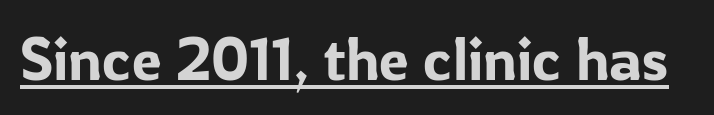
Q: Is the text italic (slanted)? A: No, it is upright.
Q: Is the typeface a serif or a sans-serif typeface? A: Sans-serif.
Q: Is the text underlined? A: Yes.
Q: Is the spacing between letters normal or unusually wide? A: Normal.
Q: Width (condensed, normal, or wide)? A: Normal.
Q: Stroke contrast? A: Low.
Q: x-height? A: Medium.
Q: Monospaced? A: No.
